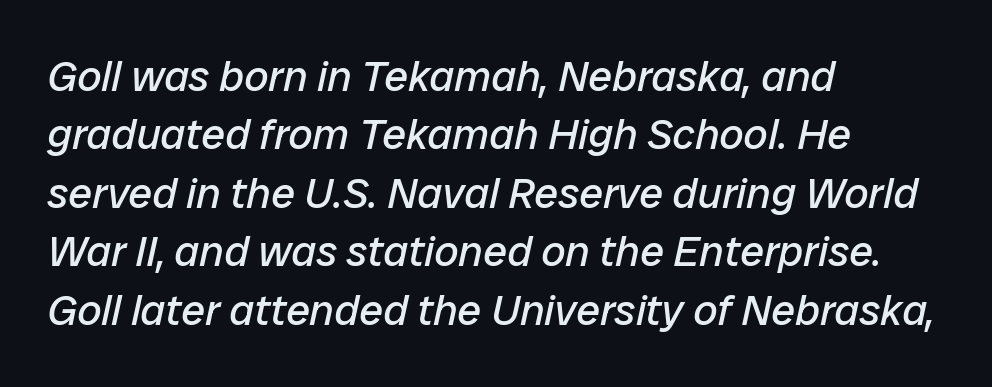
{"italic": "yes", "lean": "right", "slant_degrees": 12, "bold": "no", "weight": "regular", "width": "normal", "stroke_contrast": "low", "x_height": "medium", "monospaced": "no", "underline": "no", "align": "left", "line_spacing": "normal", "line_spacing_ratio": 1.36, "letter_spacing": "normal", "letter_spacing_em": 0.0, "glyph_px": 43}
